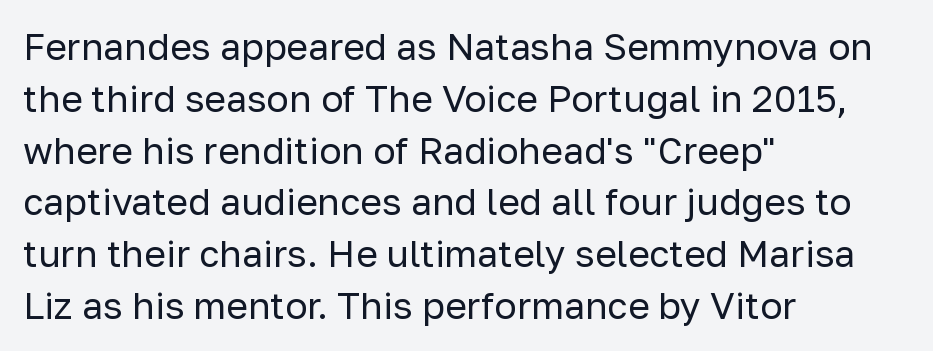
{"serif": "no", "italic": "no", "bold": "no", "weight": "regular", "width": "normal", "stroke_contrast": "low", "x_height": "medium", "monospaced": "no", "underline": "no", "align": "left", "line_spacing": "normal", "line_spacing_ratio": 1.4, "letter_spacing": "normal", "letter_spacing_em": 0.0, "glyph_px": 37}
